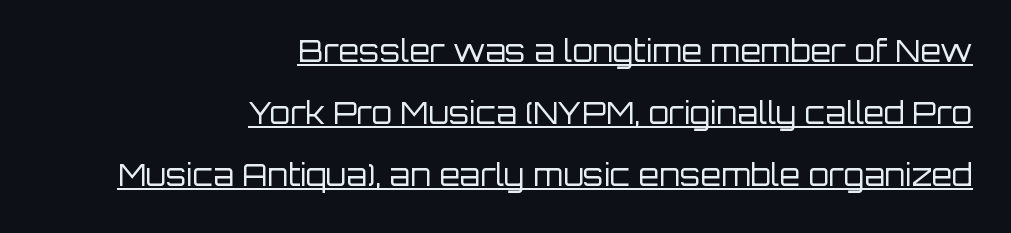
Q: Is the text bold? A: No.
Q: Is the text italic (slanted)? A: No, it is upright.
Q: Is the typeface a serif or a sans-serif typeface? A: Sans-serif.
Q: Is the text underlined? A: Yes.
Q: How is the paragraph aligned? A: Right-aligned.
Q: Is the spacing between letters normal or unusually wide? A: Normal.
Q: Is the spacing between lines tight, normal or loose? A: Loose.
Q: Width (condensed, normal, or wide)? A: Normal.
Q: Stroke contrast? A: Low.
Q: x-height? A: Large.
Q: Monospaced? A: No.
